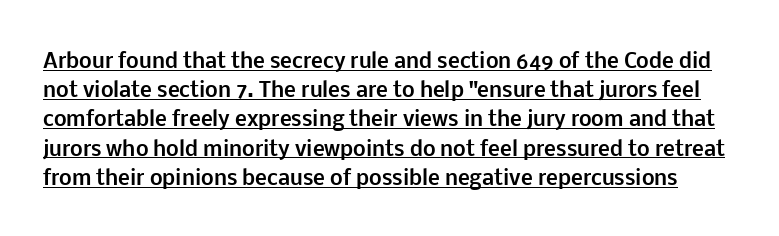
{"italic": "no", "bold": "yes", "underline": "yes", "line_spacing": "normal", "line_spacing_ratio": 1.46, "letter_spacing": "normal", "letter_spacing_em": 0.0, "glyph_px": 20}
